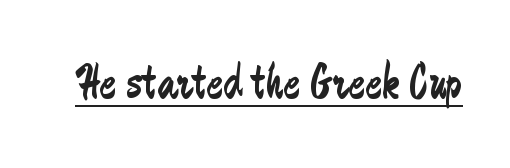
The image shows 50 px regular-weight, condensed sans-serif type; set normal letter spacing, underlined; low stroke contrast and a small x-height.
